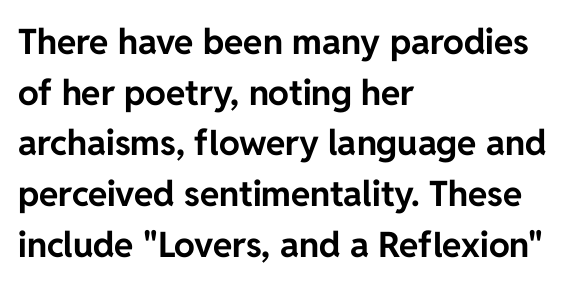
Between one letter and the next there's only the usual sliver of space. A roman cut, with each character standing at attention. The zone under the glyphs is completely vacant. Does the weight exceed regular? Yes, all the way to bold. Layout note: lines flush left. Each letter's strokes conclude bluntly, with no projecting serifs.
